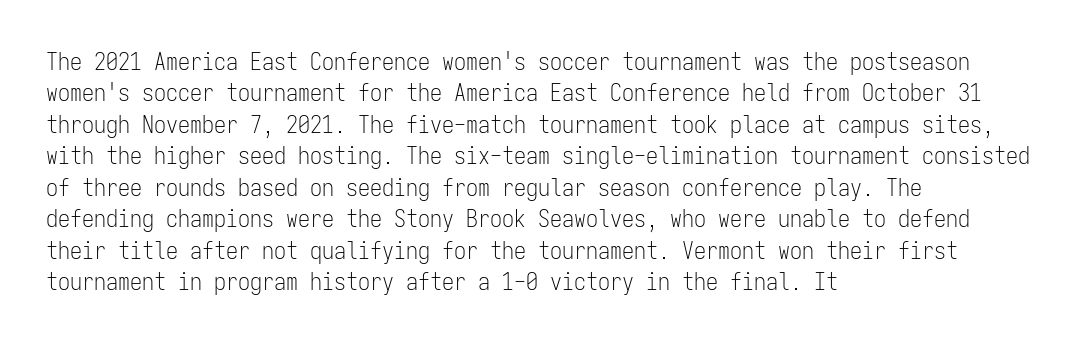
The image shows 24 px text type, upright; set left-aligned, normal line spacing (1.31x), normal letter spacing, not underlined.
